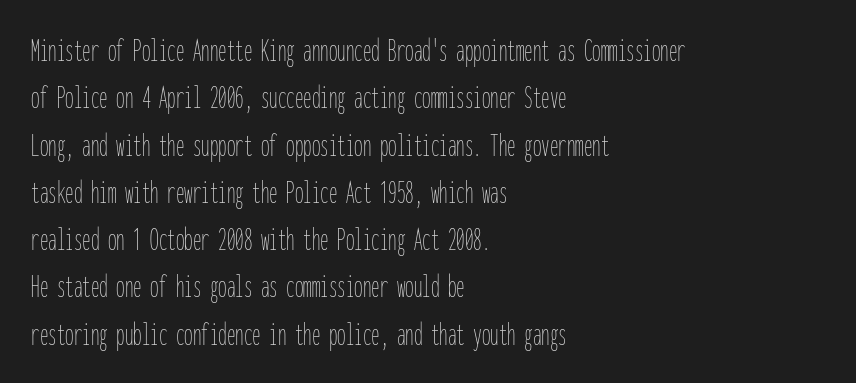
{"italic": "no", "bold": "no", "weight": "thin", "width": "condensed", "stroke_contrast": "low", "x_height": "medium", "monospaced": "yes", "underline": "no", "align": "left", "line_spacing": "normal", "line_spacing_ratio": 1.39, "letter_spacing": "normal", "letter_spacing_em": 0.0, "glyph_px": 34}
